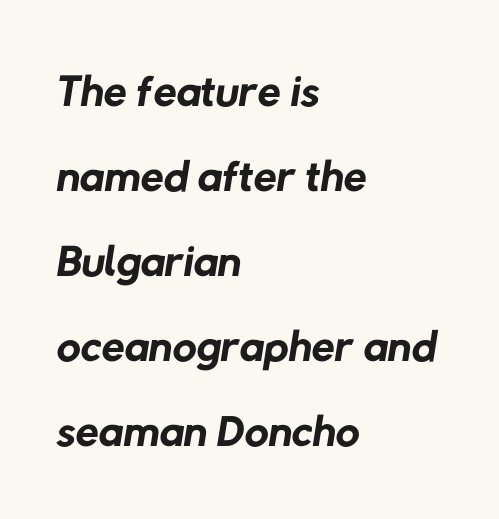
The image shows 67 px regular-weight sans-serif type; set left-aligned, normal line spacing (1.27x), normal letter spacing, not underlined; low stroke contrast and a medium x-height.
